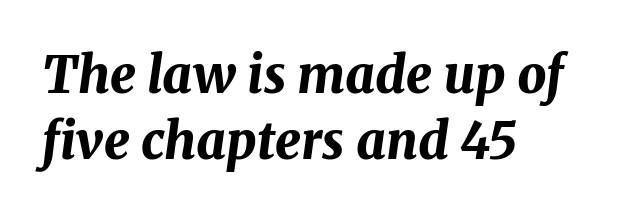
The image shows 51 px bold type, italic (leaning right); set left-aligned, normal line spacing (1.29x), normal letter spacing, not underlined; medium stroke contrast and a medium x-height.
